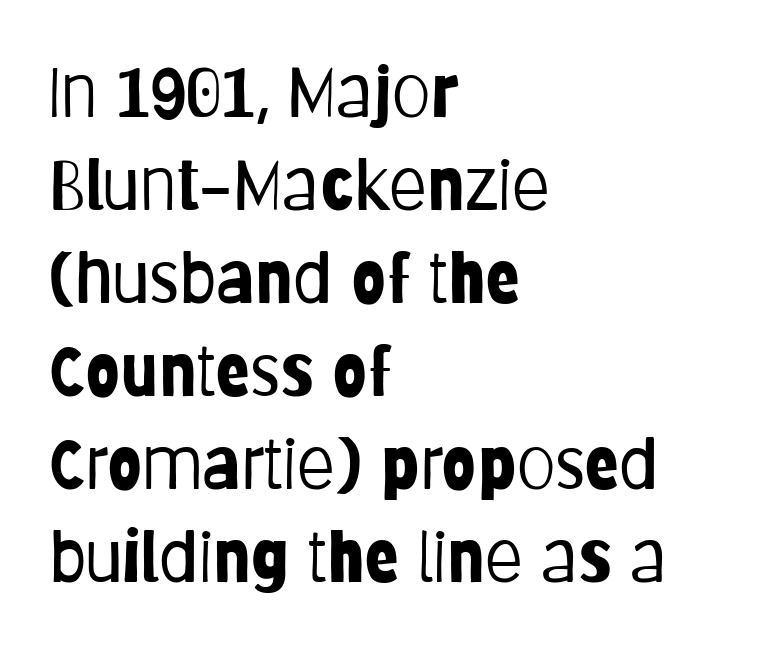
Q: Is the text bold? A: No.
Q: Is the text italic (slanted)? A: No, it is upright.
Q: Is the typeface a serif or a sans-serif typeface? A: Sans-serif.
Q: Is the text underlined? A: No.
Q: How is the paragraph aligned? A: Left-aligned.
Q: Is the spacing between letters normal or unusually wide? A: Normal.
Q: Is the spacing between lines tight, normal or loose? A: Normal.
Q: Width (condensed, normal, or wide)? A: Condensed.
Q: Stroke contrast? A: Low.
Q: x-height? A: Large.
Q: Monospaced? A: No.
